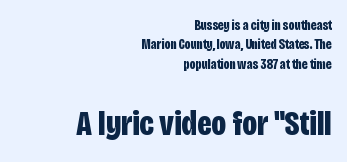
{"serif": "no", "italic": "no", "bold": "yes", "weight": "bold", "width": "condensed", "stroke_contrast": "low", "x_height": "large", "monospaced": "no", "underline": "no", "align": "right", "line_spacing": "normal", "line_spacing_ratio": 1.39, "letter_spacing": "normal", "letter_spacing_em": 0.0, "larger_block": "second", "size_ratio": 2.5, "glyph_px": 35}
